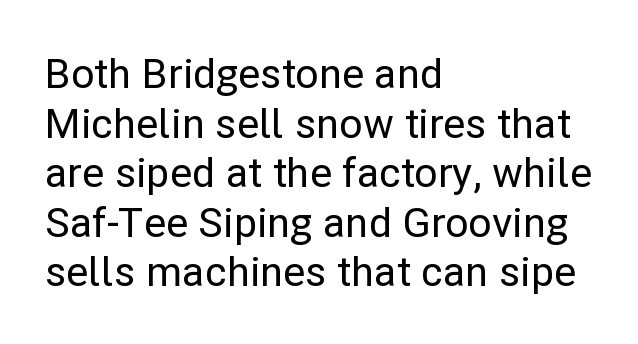
{"serif": "no", "italic": "no", "width": "normal", "stroke_contrast": "low", "x_height": "medium", "monospaced": "no", "underline": "no", "align": "left", "line_spacing_ratio": 1.21, "letter_spacing": "normal", "letter_spacing_em": 0.0, "glyph_px": 41}
